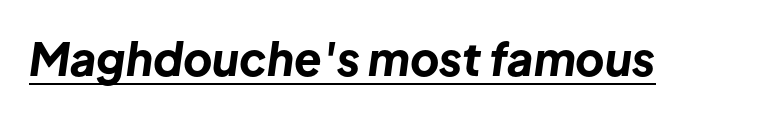
The image shows 45 px bold type, italic (leaning right); set normal letter spacing, underlined; low stroke contrast and a medium x-height.
